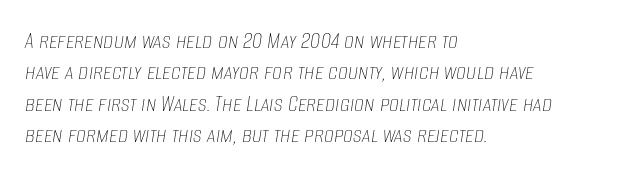
{"italic": "yes", "lean": "right", "slant_degrees": 8, "bold": "no", "underline": "no", "align": "left", "line_spacing": "normal", "line_spacing_ratio": 1.26, "letter_spacing": "normal", "letter_spacing_em": 0.0, "glyph_px": 25}
